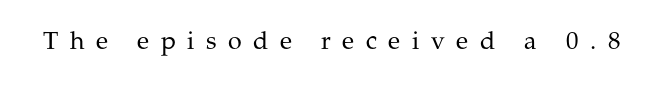
{"italic": "no", "bold": "no", "underline": "no", "letter_spacing": "wide", "letter_spacing_em": 0.46, "glyph_px": 25}
